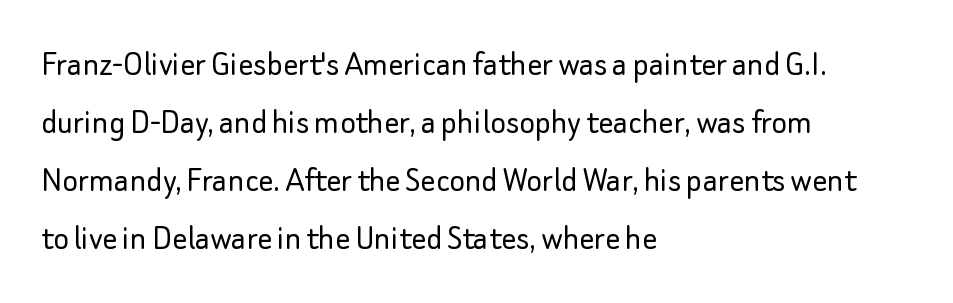
The image shows 37 px light sans-serif type, upright; set left-aligned, normal line spacing (1.57x), normal letter spacing, not underlined; low stroke contrast and a small x-height.
